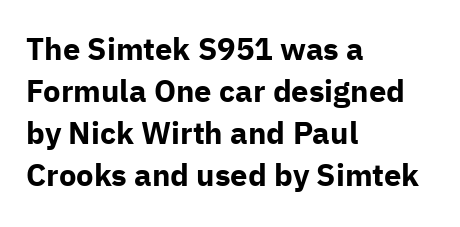
The image shows 31 px bold sans-serif type, upright; set left-aligned, normal line spacing (1.35x), normal letter spacing, not underlined; low stroke contrast and a medium x-height.
